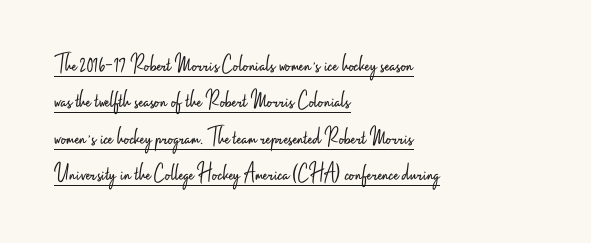
The image shows 25 px text type; set left-aligned, normal line spacing (1.46x), normal letter spacing, underlined.
